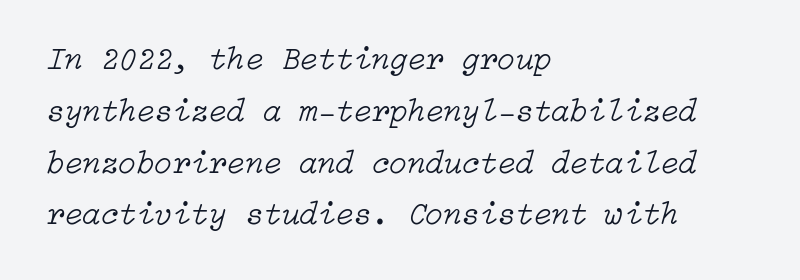
Stroke mass is kept to a normal reading level or below. Look at the tracking — it's just the regular setting, nothing added. Whoever set this chose a conventional vertical rhythm. Caption: multi-line text, flush left, ragged right. The strip under each line holds only bare page. The font's italic variant was chosen for this text.
